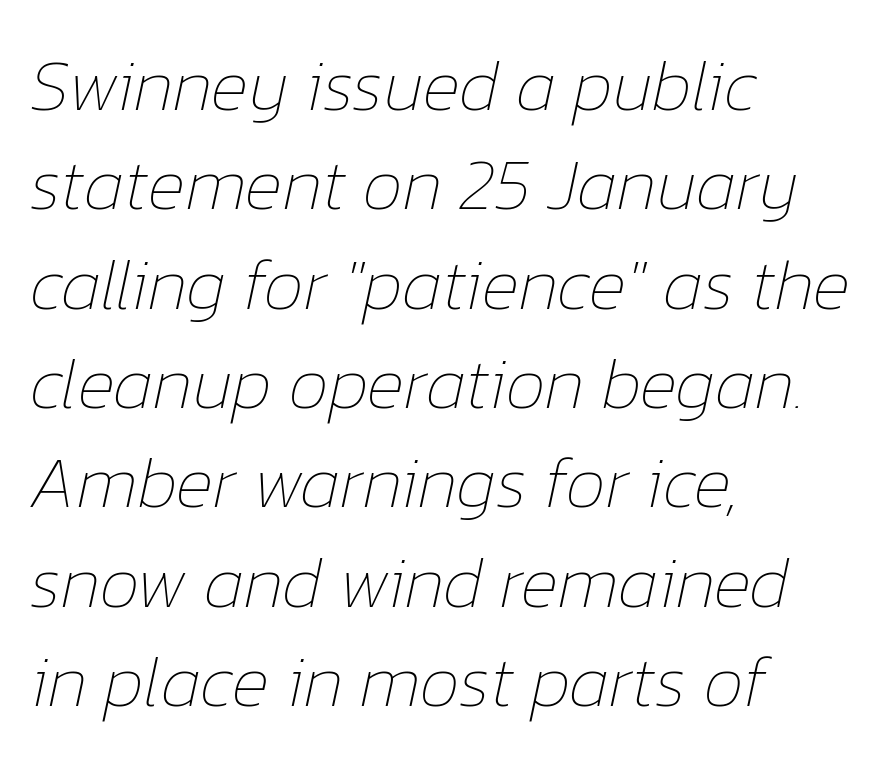
The image shows 72 px thin type, italic (leaning right); set left-aligned, normal line spacing (1.38x), normal letter spacing, not underlined; low stroke contrast and a medium x-height.
